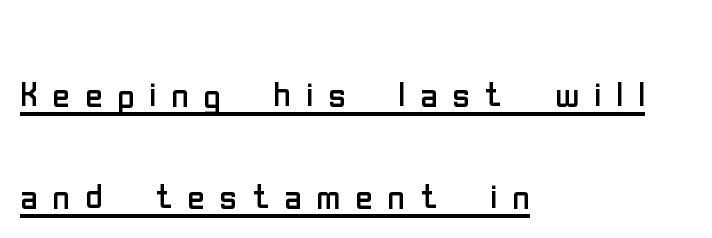
Look at the tracking — it's clearly loosened, letters drifting apart. Descenders here cross a horizontal rule under the line. Each stroke keeps to a modest, everyday thickness or less. These lines are composed in type without serifs.
